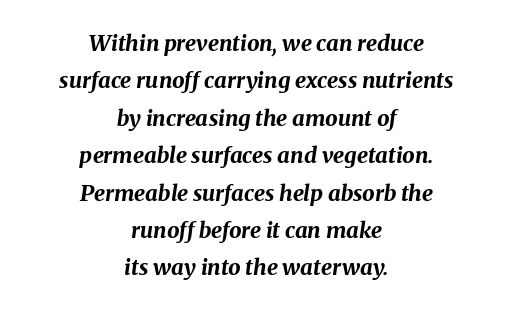
The image shows 22 px bold type, italic (leaning right); set centered, normal line spacing (1.7x), normal letter spacing, not underlined.
